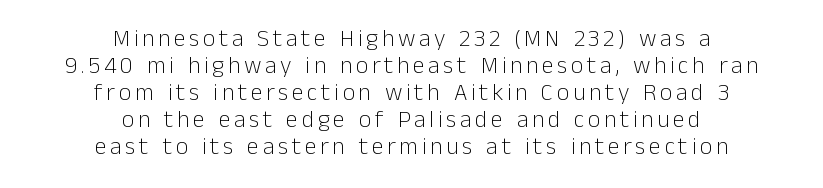
{"italic": "no", "bold": "no", "underline": "no", "align": "center", "line_spacing": "tight", "line_spacing_ratio": 1.13, "glyph_px": 24}
